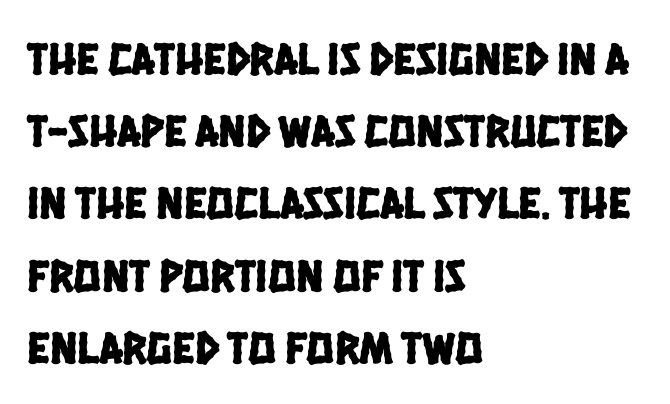
{"serif": "no", "width": "condensed", "stroke_contrast": "low", "x_height": "large", "monospaced": "no", "underline": "no", "align": "left", "line_spacing": "normal", "line_spacing_ratio": 1.57, "letter_spacing": "normal", "letter_spacing_em": 0.0, "glyph_px": 46}
